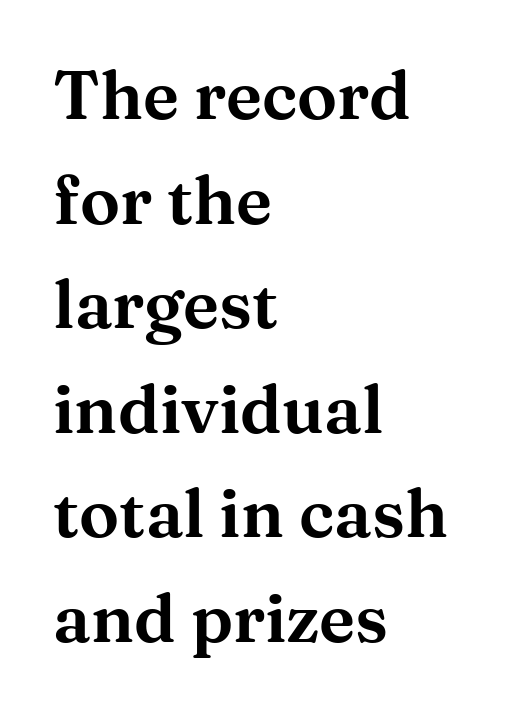
Q: Is the text italic (slanted)? A: No, it is upright.
Q: Is the typeface a serif or a sans-serif typeface? A: Serif.
Q: Is the text underlined? A: No.
Q: How is the paragraph aligned? A: Left-aligned.
Q: Is the spacing between letters normal or unusually wide? A: Normal.
Q: Is the spacing between lines tight, normal or loose? A: Normal.
Q: Width (condensed, normal, or wide)? A: Wide.
Q: Stroke contrast? A: Medium.
Q: x-height? A: Medium.
Q: Monospaced? A: No.
